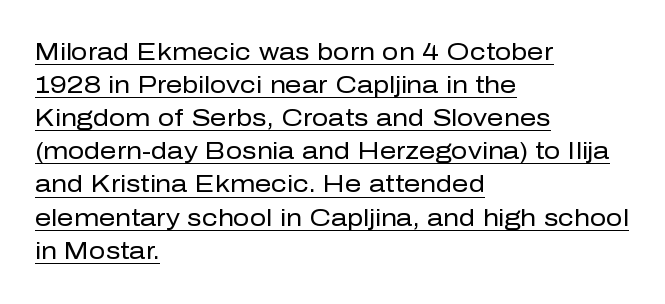
Q: Is the text bold? A: No.
Q: Is the text italic (slanted)? A: No, it is upright.
Q: Is the text underlined? A: Yes.
Q: How is the paragraph aligned? A: Left-aligned.
Q: Is the spacing between letters normal or unusually wide? A: Normal.
Q: Is the spacing between lines tight, normal or loose? A: Normal.
